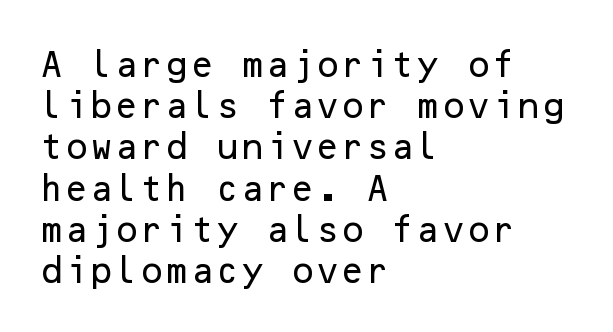
Q: Is the text italic (slanted)? A: No, it is upright.
Q: Is the typeface a serif or a sans-serif typeface? A: Sans-serif.
Q: Is the text underlined? A: No.
Q: How is the paragraph aligned? A: Left-aligned.
Q: Is the spacing between letters normal or unusually wide? A: Normal.
Q: Is the spacing between lines tight, normal or loose? A: Normal.
Q: Width (condensed, normal, or wide)? A: Normal.
Q: Stroke contrast? A: Low.
Q: x-height? A: Medium.
